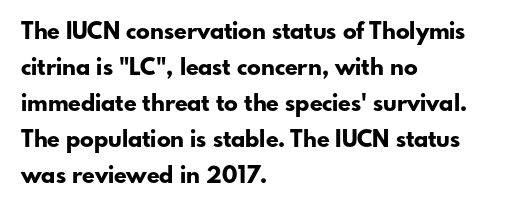
Q: Is the text bold? A: Yes.
Q: Is the text italic (slanted)? A: No, it is upright.
Q: Is the text underlined? A: No.
Q: How is the paragraph aligned? A: Left-aligned.
Q: Is the spacing between letters normal or unusually wide? A: Normal.
Q: Is the spacing between lines tight, normal or loose? A: Normal.
